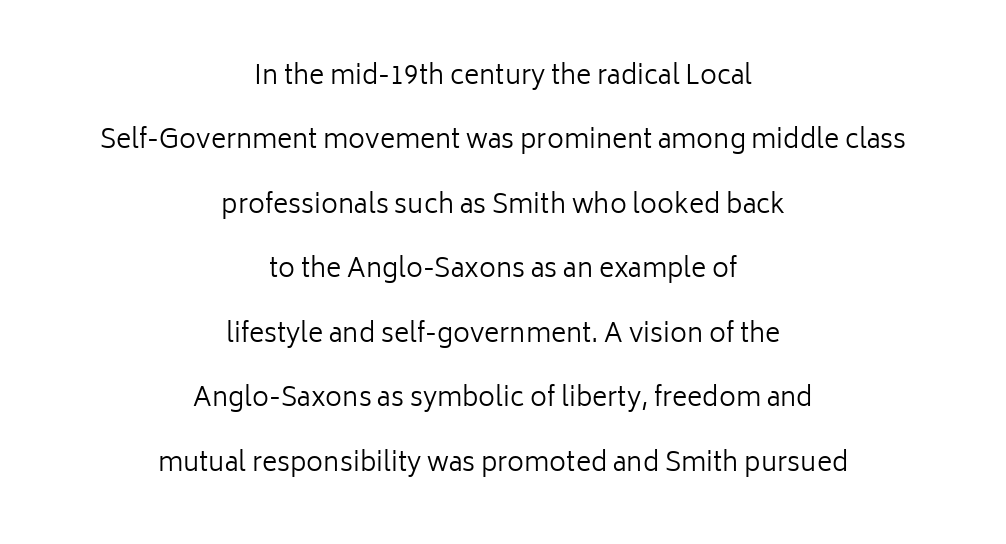
The setting favours the middle, as headings and verse often do. The tracking reads as untouched default to a designer's eye. The block of text is sparse from top to bottom, with ample space between rows. Descender tails drop into unmarked territory. Stroke thickness stays within the range of a standard reading face or lighter. It's the straight-up-and-down kind of type.
